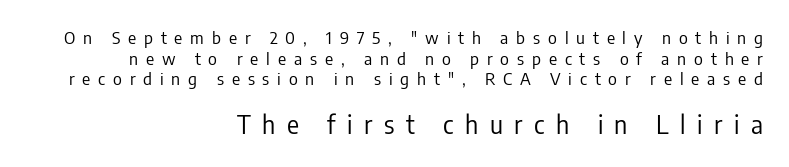
{"italic": "no", "bold": "no", "underline": "no", "align": "right", "line_spacing_ratio": 1.22, "letter_spacing": "wide", "letter_spacing_em": 0.46, "larger_block": "second", "size_ratio": 1.47, "glyph_px": 25}
